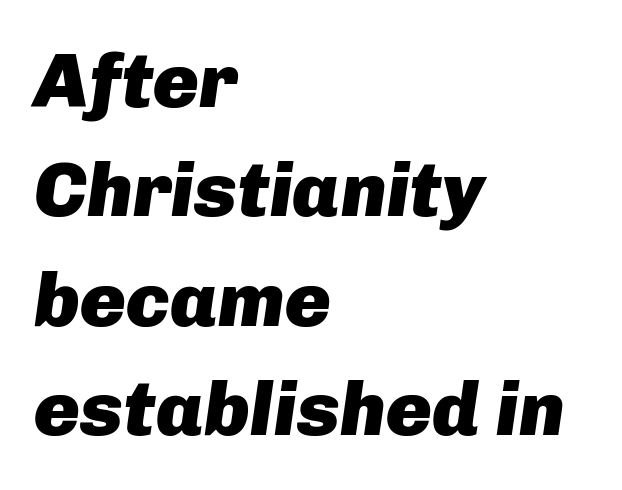
{"italic": "yes", "lean": "right", "slant_degrees": 8, "bold": "yes", "weight": "heavy", "width": "normal", "stroke_contrast": "low", "x_height": "medium", "monospaced": "no", "underline": "no", "align": "left", "line_spacing": "normal", "line_spacing_ratio": 1.42, "letter_spacing": "normal", "letter_spacing_em": 0.0, "glyph_px": 77}
